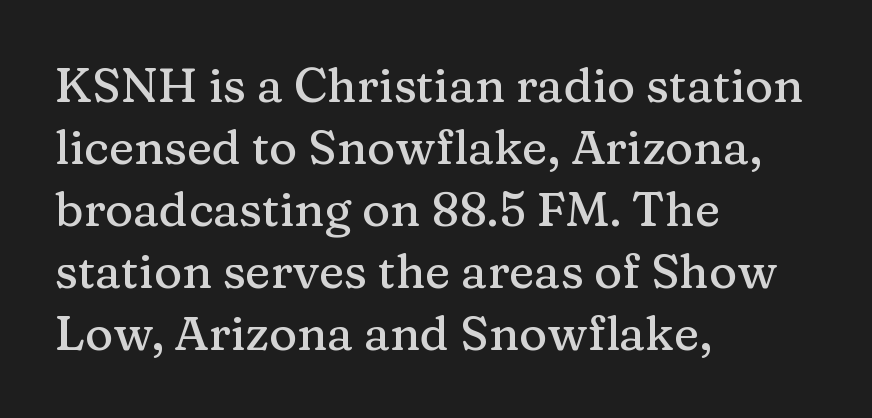
{"serif": "yes", "italic": "no", "width": "normal", "stroke_contrast": "medium", "x_height": "medium", "monospaced": "no", "underline": "no", "align": "left", "line_spacing": "normal", "line_spacing_ratio": 1.29, "letter_spacing": "normal", "letter_spacing_em": 0.0, "glyph_px": 48}
